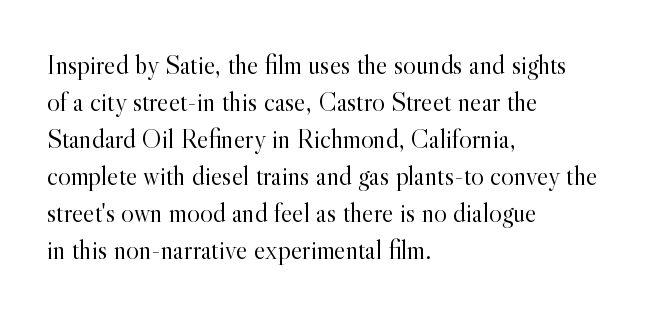
The image shows 27 px text type, upright; set left-aligned, normal line spacing (1.37x), normal letter spacing, not underlined.
